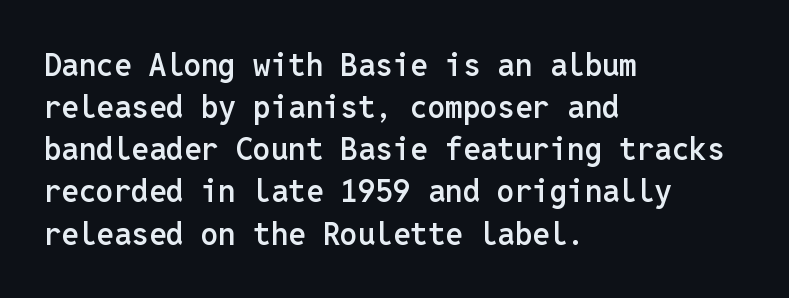
{"serif": "no", "italic": "no", "bold": "semi", "weight": "semibold", "width": "normal", "stroke_contrast": "low", "x_height": "medium", "monospaced": "yes", "underline": "no", "align": "left", "line_spacing": "normal", "line_spacing_ratio": 1.36, "letter_spacing": "normal", "letter_spacing_em": 0.0, "glyph_px": 31}
